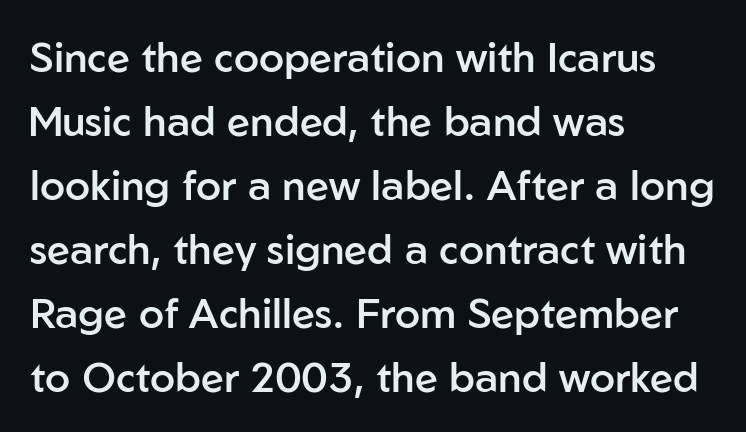
Q: Is the text bold? A: Semi-bold.
Q: Is the text italic (slanted)? A: No, it is upright.
Q: Is the typeface a serif or a sans-serif typeface? A: Sans-serif.
Q: Is the text underlined? A: No.
Q: How is the paragraph aligned? A: Left-aligned.
Q: Is the spacing between letters normal or unusually wide? A: Normal.
Q: Is the spacing between lines tight, normal or loose? A: Normal.
Q: Width (condensed, normal, or wide)? A: Normal.
Q: Stroke contrast? A: Low.
Q: x-height? A: Medium.
Q: Monospaced? A: No.
